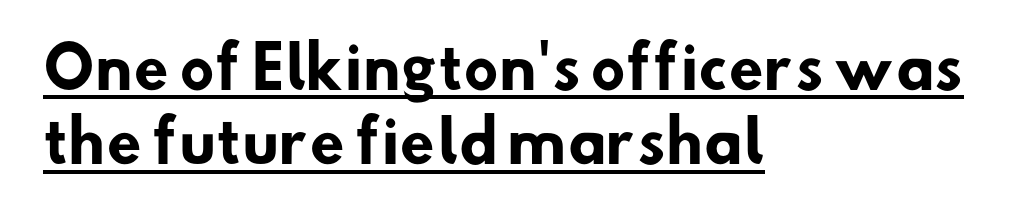
The passage shown is underscored from start to finish. Nothing unusual about the tracking: characters are spaced as the font intends. Teacher's note: observe the even left margin — that is flush-left alignment. Interline gaps are of average width in this sample.
